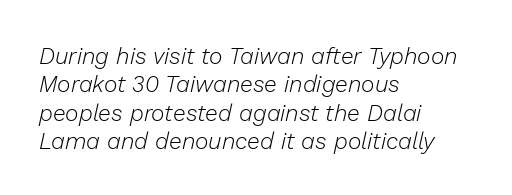
Q: Is the text bold? A: No.
Q: Is the text italic (slanted)? A: Yes, it leans right by about 13 degrees.
Q: Is the text underlined? A: No.
Q: How is the paragraph aligned? A: Left-aligned.
Q: Is the spacing between letters normal or unusually wide? A: Normal.
